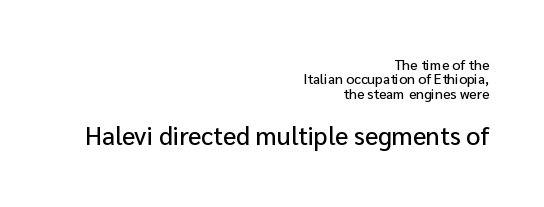
Every row of glyphs terminates at an identical x-position on the right. Which chunk is bigger? The second one — the bottom block dwarfs the top. It's the straight-up-and-down kind of type. Does the leading feel generous? Not at all — it's pinched.
